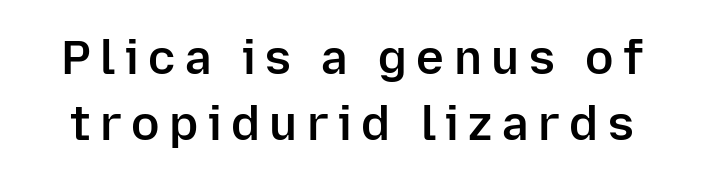
The image shows 47 px semibold sans-serif type, upright; set normal line spacing (1.41x), unusually wide letter spacing (+0.2 em), not underlined; low stroke contrast and a medium x-height.
